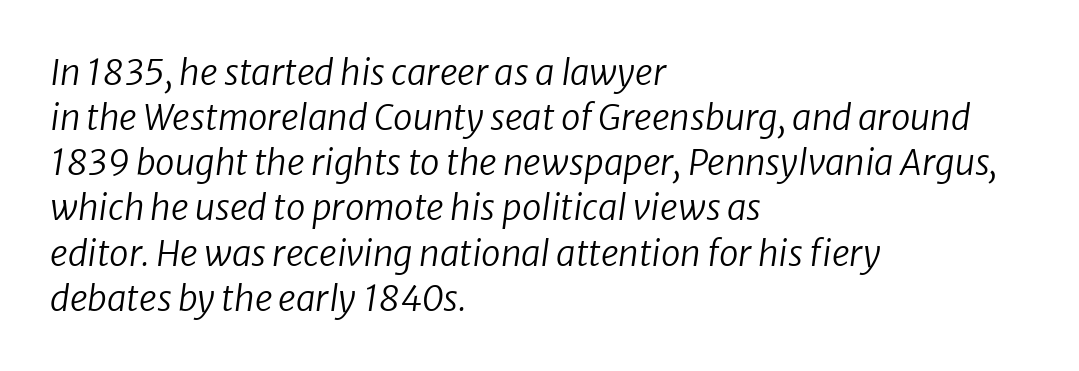
The image shows 35 px regular-weight type, italic (leaning right); set left-aligned, normal line spacing (1.29x), normal letter spacing, not underlined; low stroke contrast and a medium x-height.
